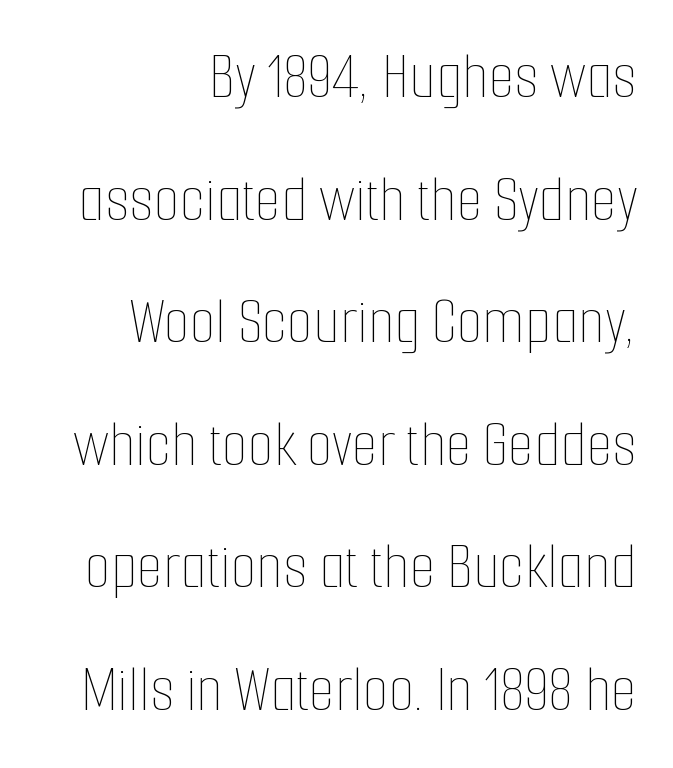
Q: Is the text bold? A: No.
Q: Is the text italic (slanted)? A: No, it is upright.
Q: Is the text underlined? A: No.
Q: How is the paragraph aligned? A: Right-aligned.
Q: Is the spacing between letters normal or unusually wide? A: Normal.
Q: Width (condensed, normal, or wide)? A: Condensed.
Q: Stroke contrast? A: Low.
Q: x-height? A: Medium.
Q: Monospaced? A: No.
